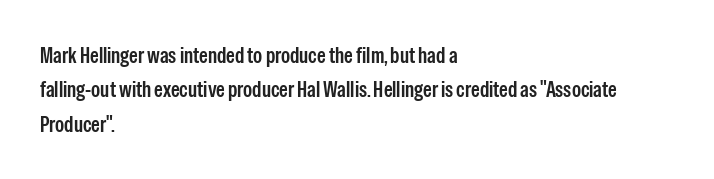
Teacher's note: observe the even left margin — that is flush-left alignment. The passage shown has conventional tracking throughout. It's the straight-up-and-down kind of type. The block of text has a typical density, with ordinary space between rows. The area under the type is left untouched.
